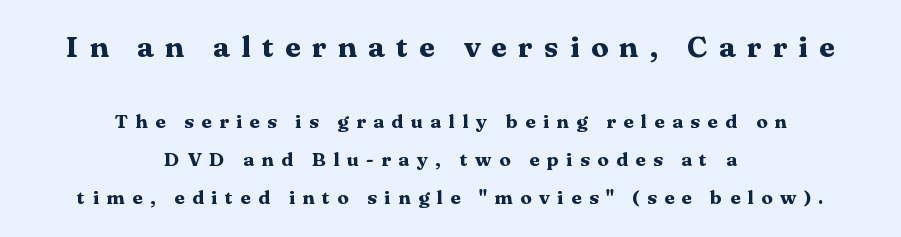
{"serif": "yes", "italic": "no", "bold": "yes", "weight": "heavy", "width": "wide", "stroke_contrast": "medium", "x_height": "medium", "monospaced": "no", "underline": "no", "align": "center", "line_spacing": "loose", "line_spacing_ratio": 1.99, "letter_spacing": "wide", "letter_spacing_em": 0.39, "larger_block": "first", "size_ratio": 1.53, "glyph_px": 29}
